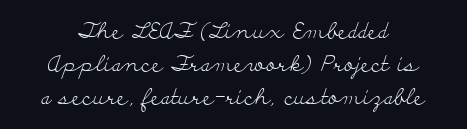
Q: Is the text bold? A: No.
Q: Is the text italic (slanted)? A: Yes.
Q: Is the text underlined? A: No.
Q: Is the spacing between letters normal or unusually wide? A: Normal.
Q: Is the spacing between lines tight, normal or loose? A: Normal.
